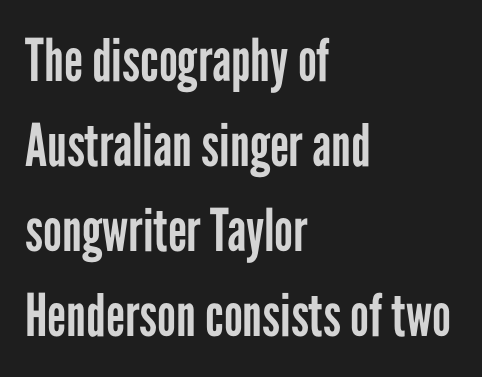
The image shows 59 px regular-weight, condensed sans-serif type, upright; set left-aligned, normal line spacing (1.44x), normal letter spacing, not underlined; low stroke contrast and a medium x-height.
